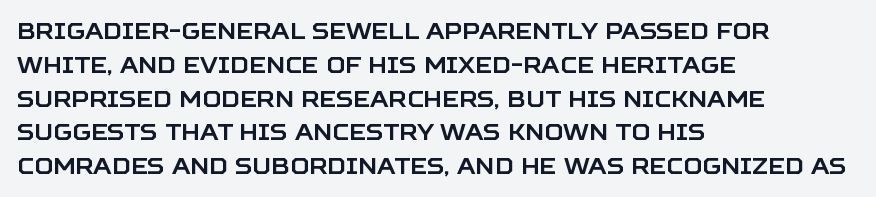
{"italic": "no", "underline": "no", "align": "left", "line_spacing": "normal", "line_spacing_ratio": 1.47, "letter_spacing": "normal", "letter_spacing_em": 0.0, "glyph_px": 23}
